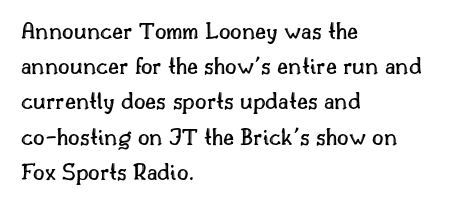
Q: Is the text italic (slanted)? A: No, it is upright.
Q: Is the text underlined? A: No.
Q: How is the paragraph aligned? A: Left-aligned.
Q: Is the spacing between letters normal or unusually wide? A: Normal.
Q: Is the spacing between lines tight, normal or loose? A: Normal.
